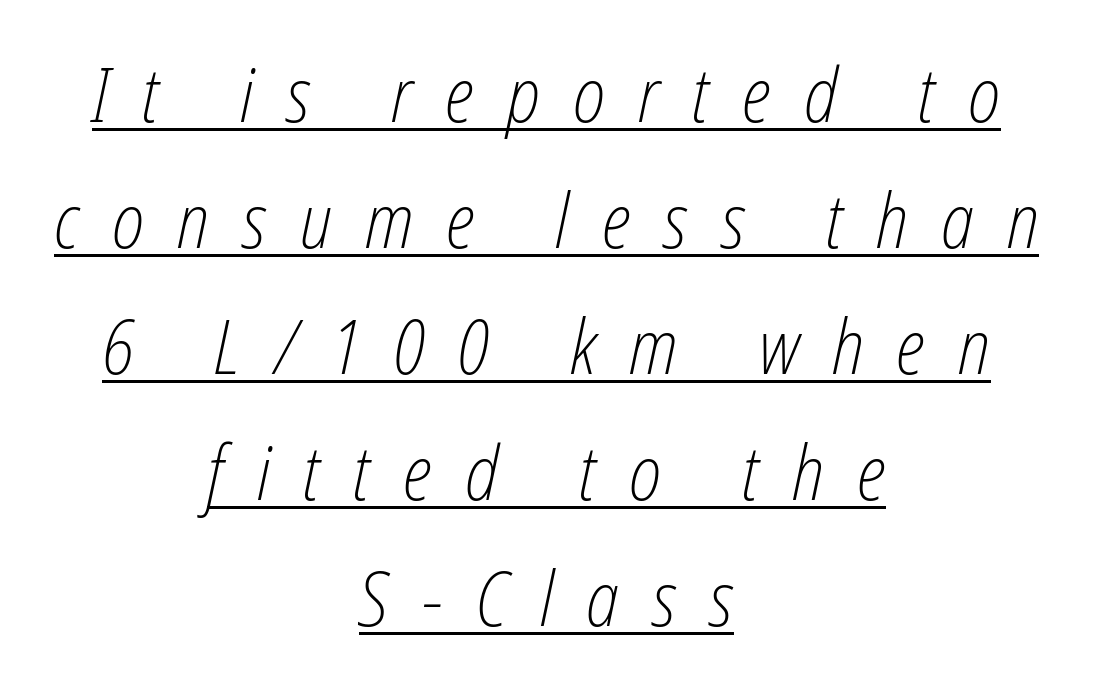
{"italic": "yes", "lean": "right", "slant_degrees": 12, "bold": "no", "weight": "light", "width": "condensed", "stroke_contrast": "low", "x_height": "medium", "monospaced": "no", "underline": "yes", "align": "center", "line_spacing": "normal", "line_spacing_ratio": 1.68, "letter_spacing": "wide", "letter_spacing_em": 0.44, "glyph_px": 75}
